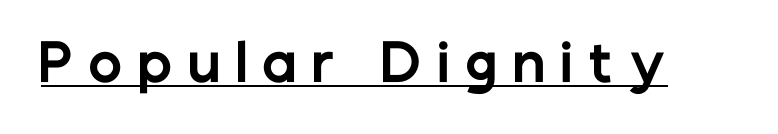
Chunky letters — that's bold for sure. Tracking value appears strongly positive — letters spread wide. A typesetter would call this proportional, since set widths differ per character. Rendered with straight, roman letterforms.
